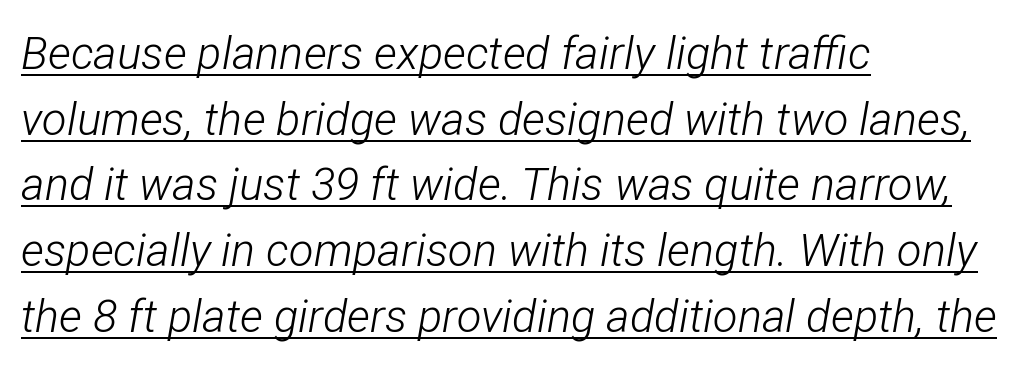
Honestly, the underline is the first thing you notice here. Observe the lean: these are italic letterforms. Weight: not bold — regular or lighter. Successive baselines arrive at the customary interval.
